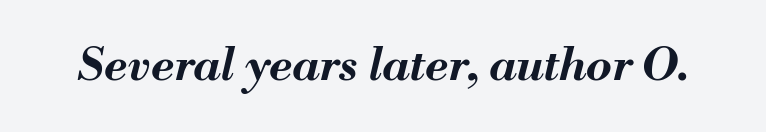
The rendering uses natural spacing where letterforms have individual widths. Just letters on the line, the space beneath them empty. The letters are slanted; this is an italic face. What stands out about the letter spacing? Nothing — it is the standard amount.
